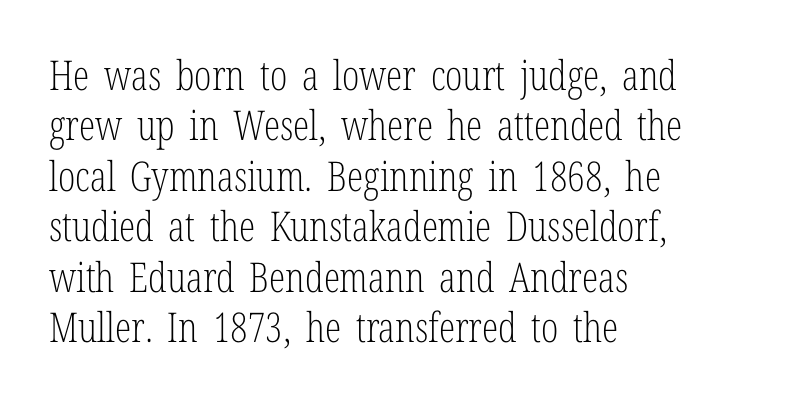
{"serif": "yes", "italic": "no", "bold": "no", "weight": "light", "width": "condensed", "stroke_contrast": "low", "x_height": "medium", "monospaced": "no", "underline": "no", "align": "left", "line_spacing_ratio": 1.23, "letter_spacing": "normal", "letter_spacing_em": 0.0, "glyph_px": 41}
